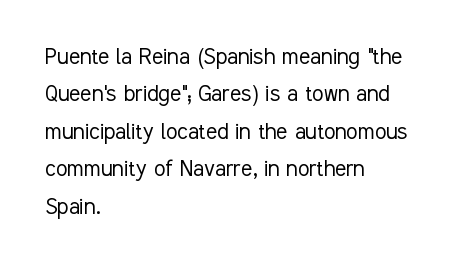
The image shows 26 px text type, upright; set left-aligned, normal line spacing (1.44x), normal letter spacing, not underlined.
